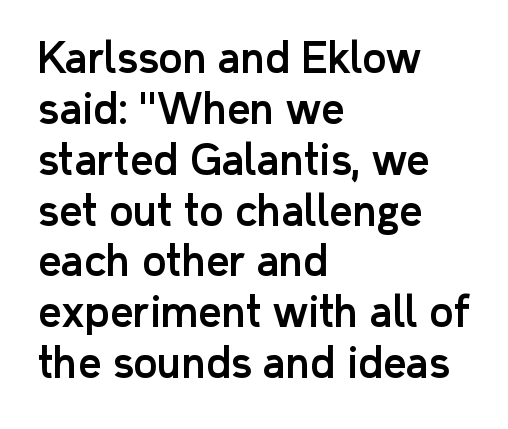
Q: Is the text italic (slanted)? A: No, it is upright.
Q: Is the typeface a serif or a sans-serif typeface? A: Sans-serif.
Q: Is the text underlined? A: No.
Q: How is the paragraph aligned? A: Left-aligned.
Q: Is the spacing between letters normal or unusually wide? A: Normal.
Q: Width (condensed, normal, or wide)? A: Normal.
Q: Stroke contrast? A: Low.
Q: x-height? A: Medium.
Q: Monospaced? A: No.
